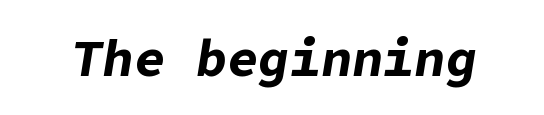
The image shows 52 px bold type, italic (leaning right); set normal letter spacing, not underlined; low stroke contrast and a medium x-height.
